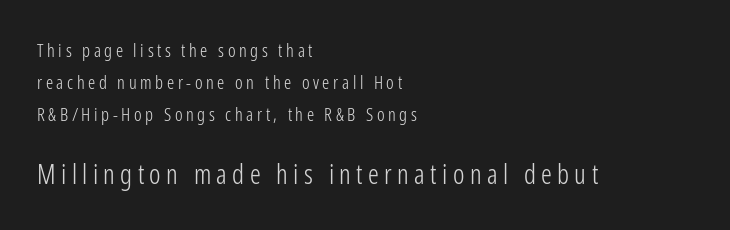
Typesetter's note — lower block bumped up in size, upper block left smaller. Check the space under the baseline: it is left empty. The face used here is rendered with a markedly widened letterfit. Weight class: somewhere from thin through regular. The paragraph shown leans on its left margin. This sample uses an upright cut, with every glyph sitting square on the baseline.
